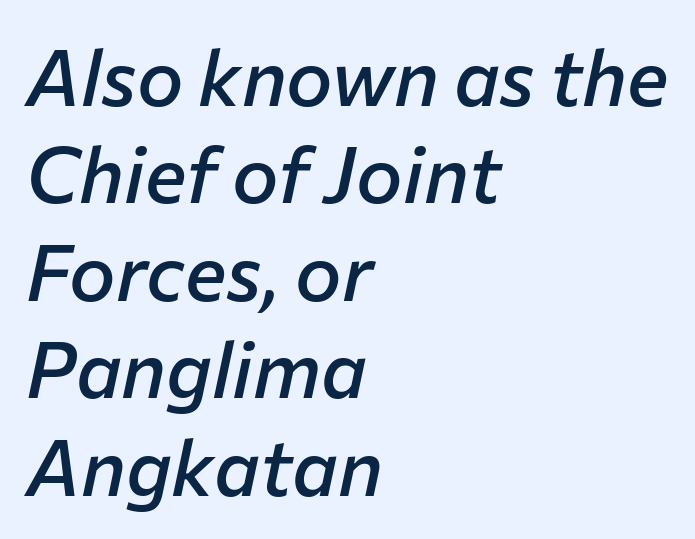
{"italic": "yes", "lean": "right", "slant_degrees": 12, "bold": "semi", "weight": "semibold", "width": "normal", "stroke_contrast": "low", "x_height": "medium", "monospaced": "no", "underline": "no", "align": "left", "line_spacing": "normal", "line_spacing_ratio": 1.25, "letter_spacing": "normal", "letter_spacing_em": 0.0, "glyph_px": 78}
